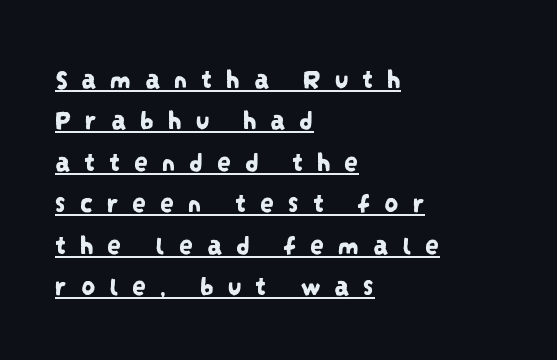
The image shows 28 px condensed sans-serif type; set left-aligned, normal line spacing (1.48x), unusually wide letter spacing (+0.48 em), underlined; low stroke contrast and a large x-height.
